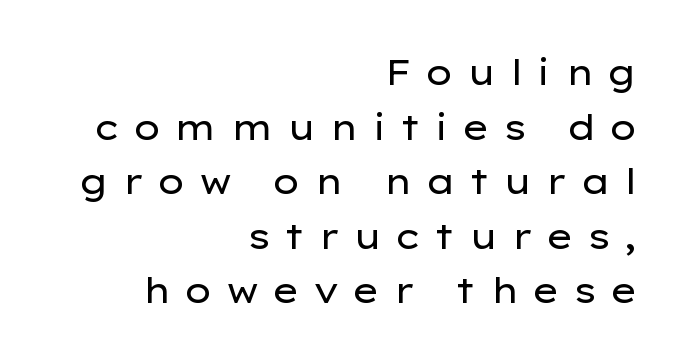
Layout note: lines flush right. Serif or sans? Sans — the stroke terminals are bare. Is this a fixed-width face? No — the glyphs have proportional, varying widths. The lettering holds an erect, upright posture throughout. Baseline-to-baseline distance is the conventional proportion of letter height. The gaps between neighbouring characters are conspicuously large.
